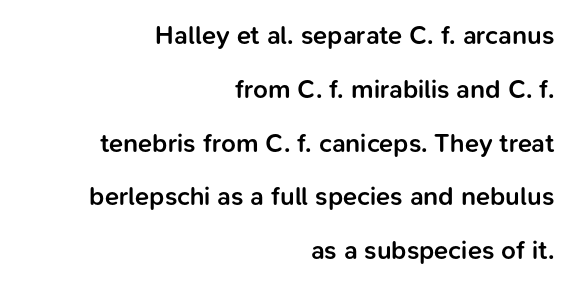
Q: Is the text bold? A: Semi-bold.
Q: Is the text italic (slanted)? A: No, it is upright.
Q: Is the text underlined? A: No.
Q: How is the paragraph aligned? A: Right-aligned.
Q: Is the spacing between letters normal or unusually wide? A: Normal.
Q: Is the spacing between lines tight, normal or loose? A: Loose.
